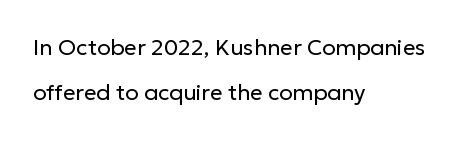
The image shows 22 px text type, upright; set left-aligned, loose line spacing (2.06x), normal letter spacing, not underlined.
